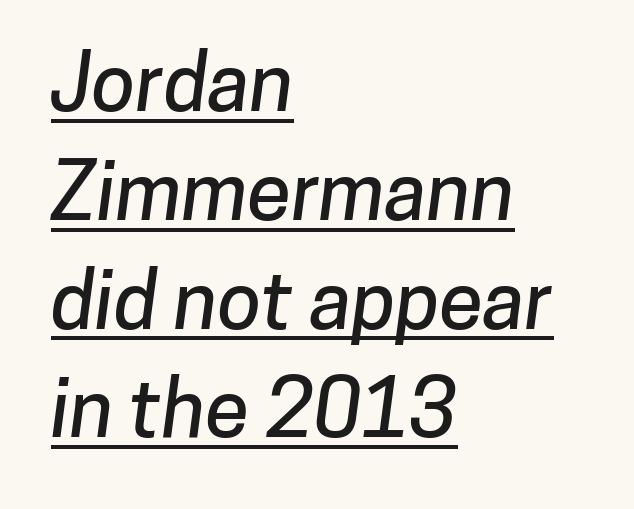
Inter-character spacing is left at the font's built-in metrics. The face used here is proportionally spaced, like ordinary book or web type. This rendering uses left alignment, leaving the right contour irregular. The rows are spaced the way most documents space them. Is this a sans? Yes — the strokes have no serifs.
